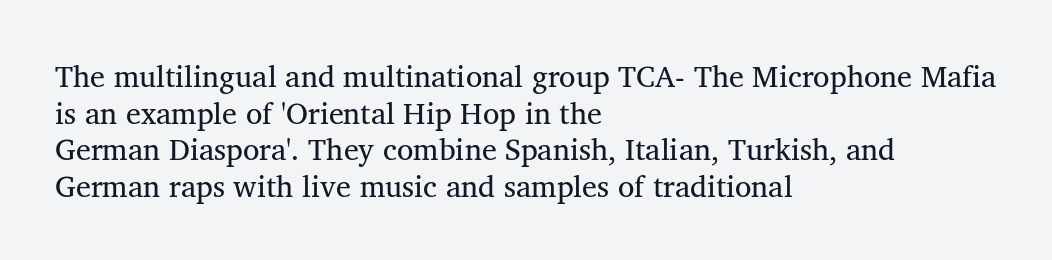
The image shows 30 px regular-weight serif type; set left-aligned, line spacing 1.22x, normal letter spacing, not underlined; medium stroke contrast and a medium x-height.
